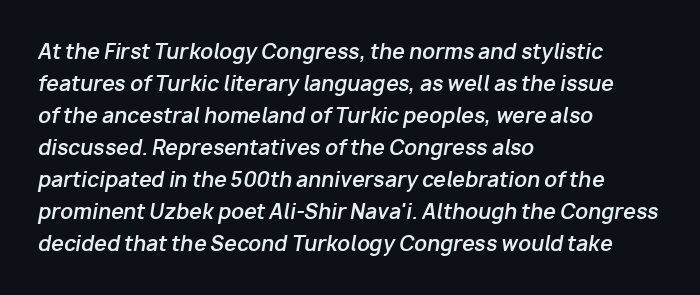
{"italic": "yes", "lean": "right", "slant_degrees": 10, "bold": "yes", "underline": "no", "align": "left", "line_spacing": "normal", "line_spacing_ratio": 1.6, "letter_spacing": "normal", "letter_spacing_em": 0.0, "glyph_px": 20}
